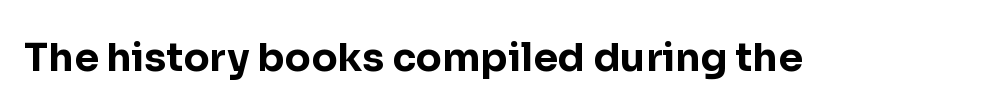
The image shows 39 px bold sans-serif type, upright; set normal letter spacing, not underlined; low stroke contrast and a medium x-height.
